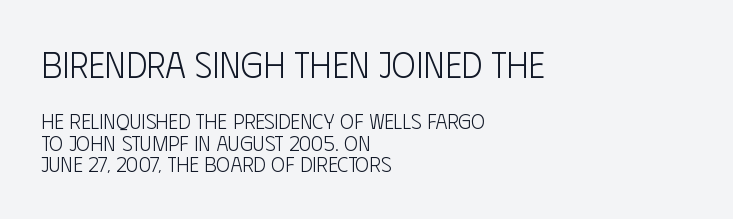
The image shows 36 px light, condensed sans-serif type, upright; set left-aligned, tight line spacing (1.03x), normal letter spacing, not underlined; the first (top) block is 1.71x larger; low stroke contrast and a large x-height.
